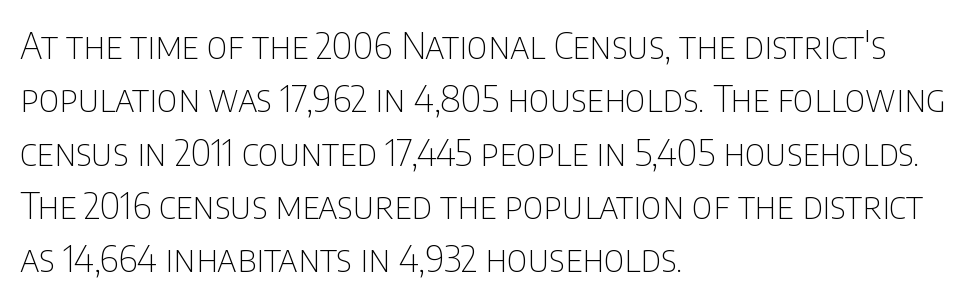
Q: Is the text bold? A: No.
Q: Is the text italic (slanted)? A: No, it is upright.
Q: Is the typeface a serif or a sans-serif typeface? A: Sans-serif.
Q: Is the text underlined? A: No.
Q: How is the paragraph aligned? A: Left-aligned.
Q: Is the spacing between letters normal or unusually wide? A: Normal.
Q: Is the spacing between lines tight, normal or loose? A: Normal.
Q: Width (condensed, normal, or wide)? A: Condensed.
Q: Stroke contrast? A: Low.
Q: x-height? A: Large.
Q: Monospaced? A: No.
